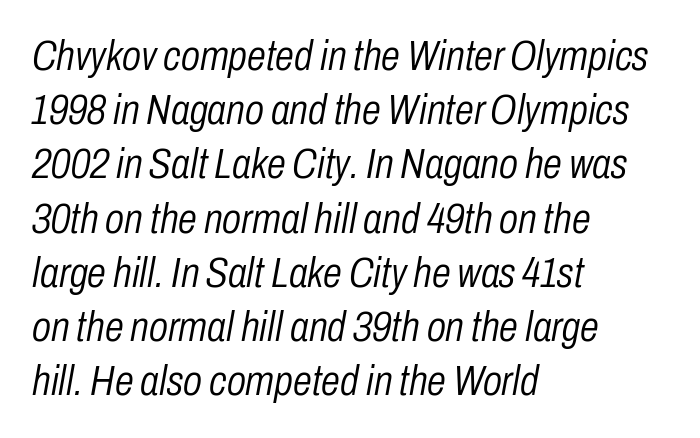
Q: Is the text bold? A: No.
Q: Is the text italic (slanted)? A: Yes, it leans right by about 10 degrees.
Q: Is the text underlined? A: No.
Q: How is the paragraph aligned? A: Left-aligned.
Q: Is the spacing between letters normal or unusually wide? A: Normal.
Q: Is the spacing between lines tight, normal or loose? A: Normal.
Q: Width (condensed, normal, or wide)? A: Condensed.
Q: Stroke contrast? A: Low.
Q: x-height? A: Medium.
Q: Monospaced? A: No.
